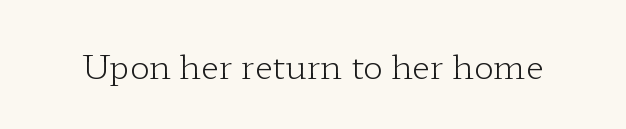
{"serif": "yes", "italic": "no", "bold": "no", "weight": "light", "width": "wide", "stroke_contrast": "low", "x_height": "medium", "monospaced": "no", "underline": "no", "letter_spacing": "normal", "letter_spacing_em": 0.0, "glyph_px": 33}
